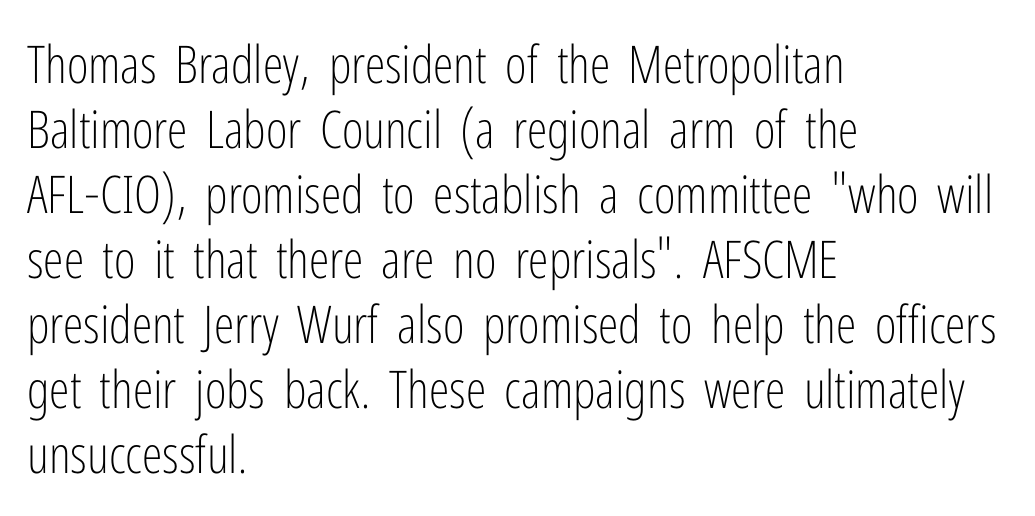
The image shows 52 px light, condensed sans-serif type, upright; set left-aligned, normal line spacing (1.25x), normal letter spacing, not underlined; low stroke contrast and a medium x-height.
